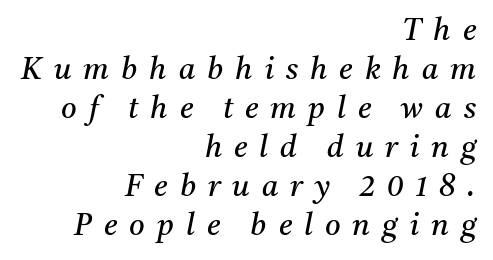
The image shows 30 px regular-weight serif type, italic (leaning right); set right-aligned, normal line spacing (1.3x), unusually wide letter spacing (+0.4 em), not underlined; medium stroke contrast and a medium x-height.
